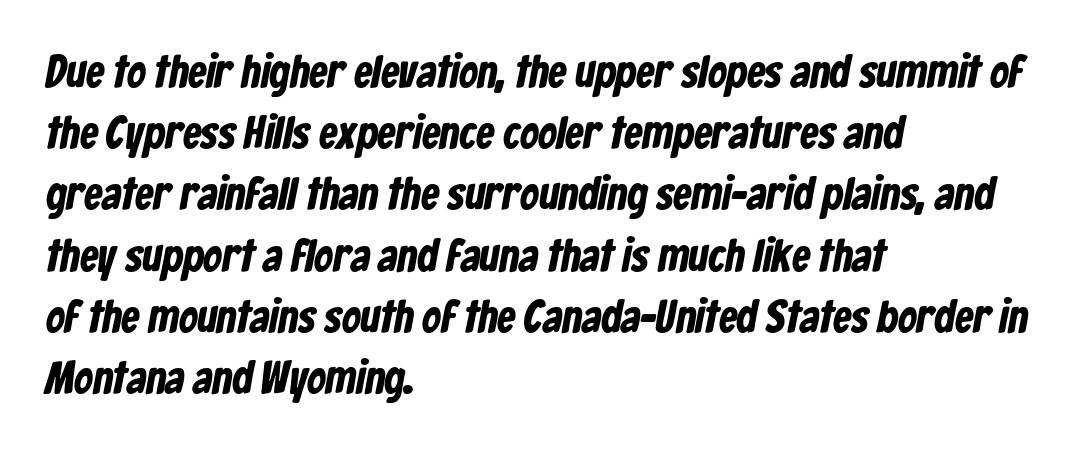
Q: Is the text bold? A: Yes.
Q: Is the typeface a serif or a sans-serif typeface? A: Sans-serif.
Q: Is the text underlined? A: No.
Q: How is the paragraph aligned? A: Left-aligned.
Q: Is the spacing between letters normal or unusually wide? A: Normal.
Q: Is the spacing between lines tight, normal or loose? A: Normal.
Q: Width (condensed, normal, or wide)? A: Condensed.
Q: Stroke contrast? A: Low.
Q: x-height? A: Medium.
Q: Monospaced? A: No.
